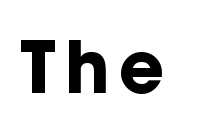
Q: Is the text bold? A: Yes.
Q: Is the text italic (slanted)? A: No, it is upright.
Q: Is the typeface a serif or a sans-serif typeface? A: Sans-serif.
Q: Is the text underlined? A: No.
Q: Width (condensed, normal, or wide)? A: Normal.
Q: Stroke contrast? A: Low.
Q: x-height? A: Medium.
Q: Monospaced? A: No.
